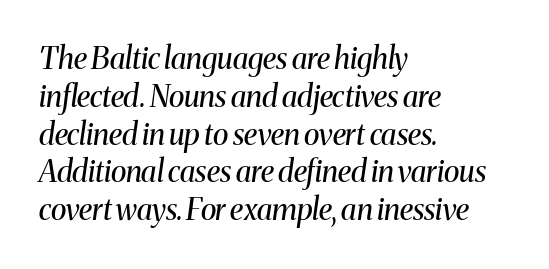
Q: Is the text bold? A: No.
Q: Is the text italic (slanted)? A: Yes, it leans right by about 8 degrees.
Q: Is the typeface a serif or a sans-serif typeface? A: Serif.
Q: Is the text underlined? A: No.
Q: How is the paragraph aligned? A: Left-aligned.
Q: Is the spacing between letters normal or unusually wide? A: Normal.
Q: Is the spacing between lines tight, normal or loose? A: Normal.
Q: Width (condensed, normal, or wide)? A: Normal.
Q: Stroke contrast? A: Medium.
Q: x-height? A: Medium.
Q: Monospaced? A: No.
